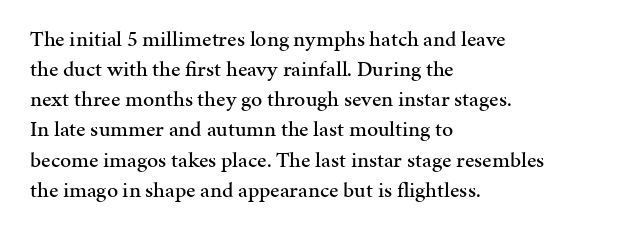
Q: Is the text italic (slanted)? A: No, it is upright.
Q: Is the text underlined? A: No.
Q: How is the paragraph aligned? A: Left-aligned.
Q: Is the spacing between letters normal or unusually wide? A: Normal.
Q: Is the spacing between lines tight, normal or loose? A: Normal.
